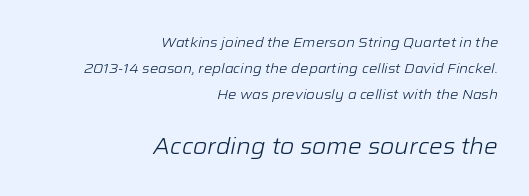
The space directly below the letters is spotless. Rendered with sloped, italic letterforms. There is no visible air inserted between adjacent glyphs. The strokes carry an ordinary text weight at most. The typesetter chose a ragged-left arrangement here.
